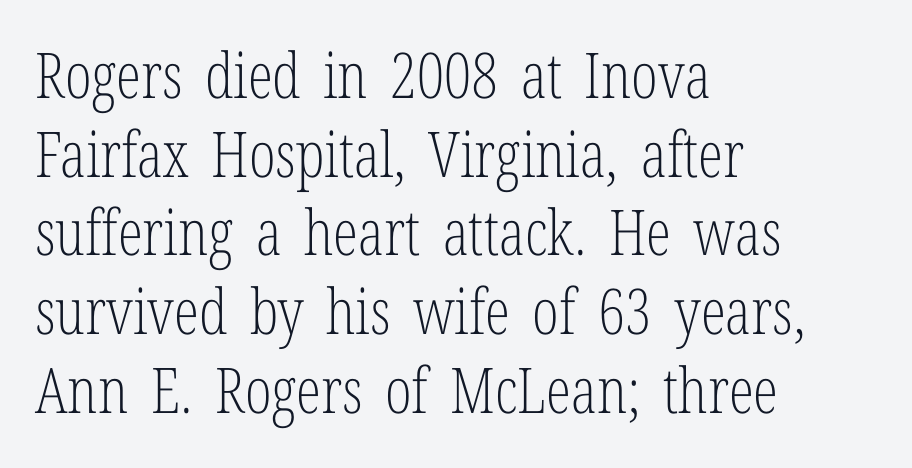
The image shows 63 px light, condensed serif type, upright; set left-aligned, normal line spacing (1.25x), normal letter spacing, not underlined; low stroke contrast and a medium x-height.
